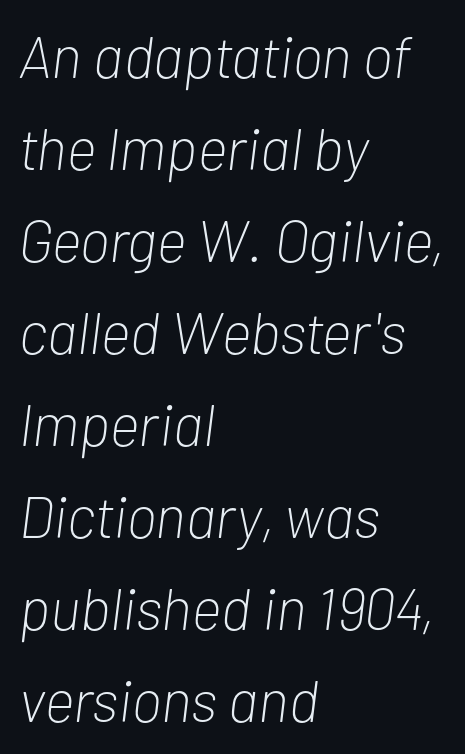
Q: Is the text bold? A: No.
Q: Is the text italic (slanted)? A: Yes, it leans right by about 7 degrees.
Q: Is the text underlined? A: No.
Q: How is the paragraph aligned? A: Left-aligned.
Q: Is the spacing between letters normal or unusually wide? A: Normal.
Q: Is the spacing between lines tight, normal or loose? A: Normal.
Q: Width (condensed, normal, or wide)? A: Condensed.
Q: Stroke contrast? A: Low.
Q: x-height? A: Medium.
Q: Monospaced? A: No.
